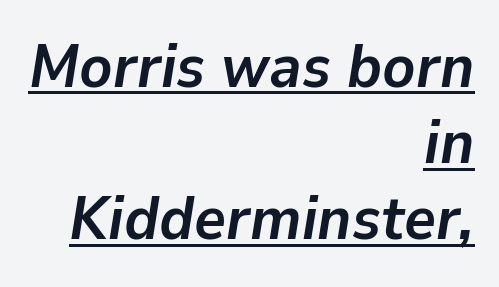
Q: Is the text bold? A: Yes.
Q: Is the text italic (slanted)? A: Yes, it leans right by about 9 degrees.
Q: Is the text underlined? A: Yes.
Q: How is the paragraph aligned? A: Right-aligned.
Q: Is the spacing between letters normal or unusually wide? A: Normal.
Q: Is the spacing between lines tight, normal or loose? A: Normal.
Q: Width (condensed, normal, or wide)? A: Normal.
Q: Stroke contrast? A: Low.
Q: x-height? A: Medium.
Q: Monospaced? A: No.
